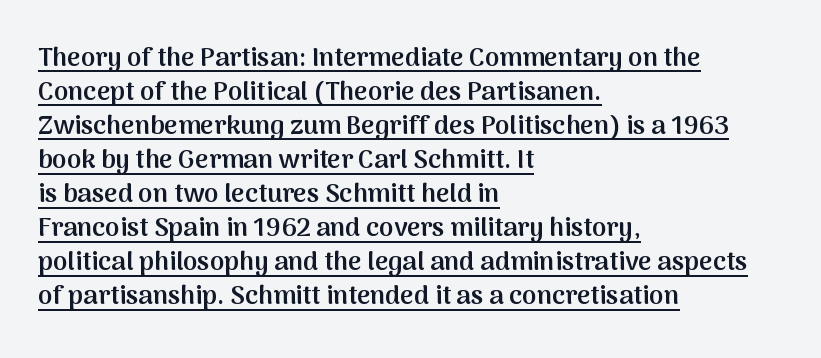
Q: Is the text bold? A: Semi-bold.
Q: Is the text italic (slanted)? A: No, it is upright.
Q: Is the text underlined? A: Yes.
Q: How is the paragraph aligned? A: Left-aligned.
Q: Is the spacing between letters normal or unusually wide? A: Normal.
Q: Is the spacing between lines tight, normal or loose? A: Normal.
